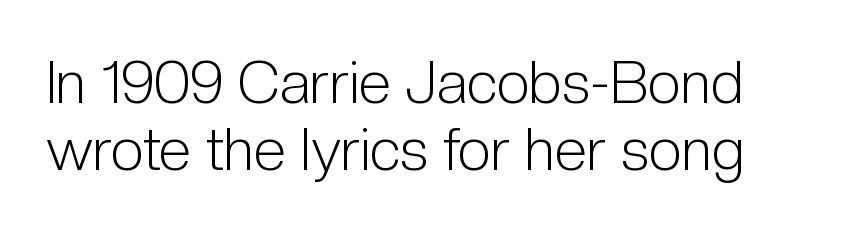
{"serif": "no", "italic": "no", "bold": "no", "weight": "light", "width": "condensed", "stroke_contrast": "low", "x_height": "medium", "monospaced": "no", "underline": "no", "line_spacing": "tight", "line_spacing_ratio": 1.14, "letter_spacing": "normal", "letter_spacing_em": 0.0, "glyph_px": 59}
